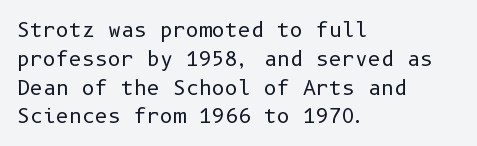
Q: Is the text bold? A: No.
Q: Is the text italic (slanted)? A: No, it is upright.
Q: Is the text underlined? A: No.
Q: How is the paragraph aligned? A: Left-aligned.
Q: Is the spacing between letters normal or unusually wide? A: Normal.
Q: Is the spacing between lines tight, normal or loose? A: Normal.
